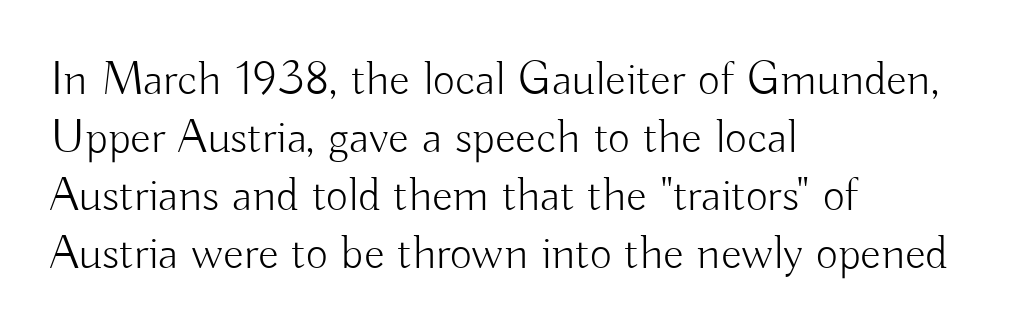
The line texture is even and compact thanks to regular tracking. Each line starts at the same left margin while the right side varies. Ink coverage per letter is moderate at most. Beneath every word, the page is bare.
